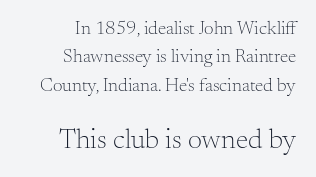
{"serif": "yes", "italic": "no", "bold": "no", "weight": "light", "width": "normal", "stroke_contrast": "medium", "x_height": "small", "monospaced": "no", "underline": "no", "align": "right", "line_spacing": "normal", "line_spacing_ratio": 1.49, "letter_spacing": "normal", "letter_spacing_em": 0.0, "larger_block": "second", "size_ratio": 1.47, "glyph_px": 28}
